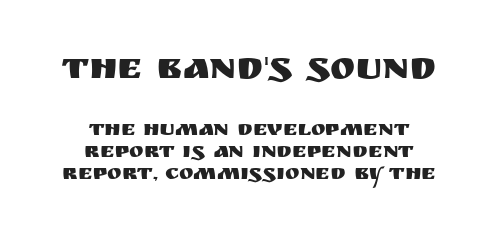
{"serif": "no", "italic": "no", "width": "normal", "stroke_contrast": "medium", "x_height": "large", "monospaced": "no", "underline": "no", "align": "center", "line_spacing": "tight", "line_spacing_ratio": 0.99, "letter_spacing": "normal", "letter_spacing_em": 0.0, "larger_block": "first", "size_ratio": 1.73, "glyph_px": 38}
